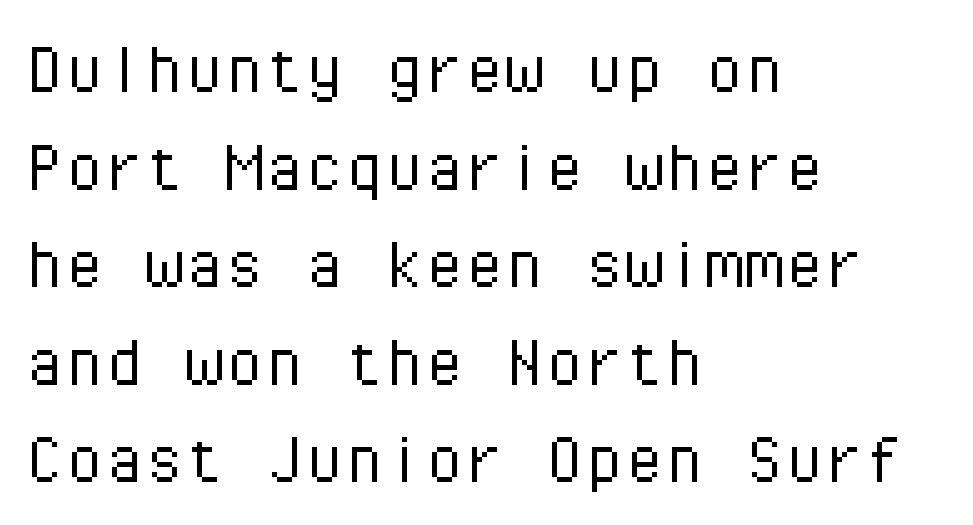
{"serif": "no", "italic": "no", "bold": "no", "weight": "light", "width": "normal", "stroke_contrast": "low", "x_height": "medium", "monospaced": "yes", "underline": "no", "align": "left", "line_spacing_ratio": 1.22, "letter_spacing": "normal", "letter_spacing_em": 0.0, "glyph_px": 80}
